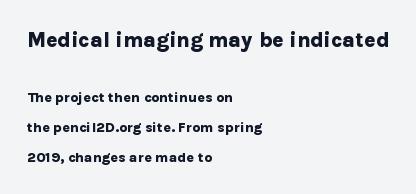
Heavy, bold letterforms. Just letters on the line, the space beneath them empty. Does the bottom block carry the larger type? No, the top block does. Every character sits straight up, as roman type does.
